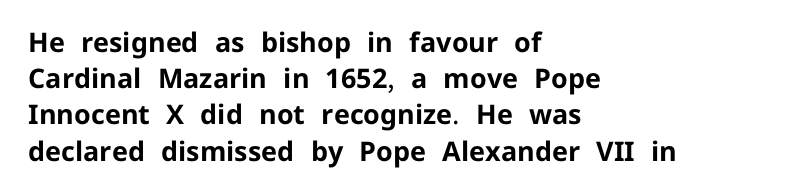
Q: Is the text bold? A: Yes.
Q: Is the text italic (slanted)? A: No, it is upright.
Q: Is the text underlined? A: No.
Q: How is the paragraph aligned? A: Left-aligned.
Q: Is the spacing between letters normal or unusually wide? A: Normal.
Q: Is the spacing between lines tight, normal or loose? A: Normal.
